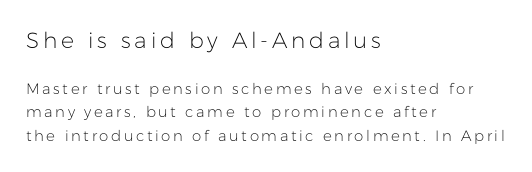
Q: Is the text bold? A: No.
Q: Is the text italic (slanted)? A: No, it is upright.
Q: Is the text underlined? A: No.
Q: How is the paragraph aligned? A: Left-aligned.
Q: Is the spacing between lines tight, normal or loose? A: Normal.
Q: Which block of text is set in a larger size, the first (top) or the second (bottom)? A: The first (top) one.
